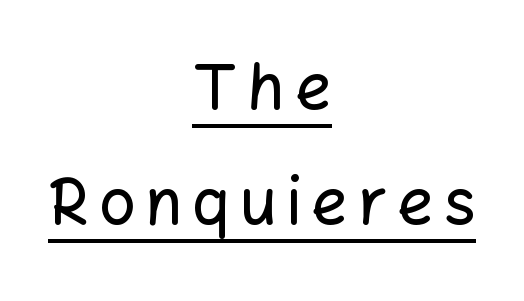
These lines are composed in type without serifs. When letters stand straight like this, we call the style roman or upright. If you folded the block vertically in half, each line would mirror itself in length. The lettering is marked with a stroke running underneath it. You could not count columns in this text — the font is proportionally spaced.
